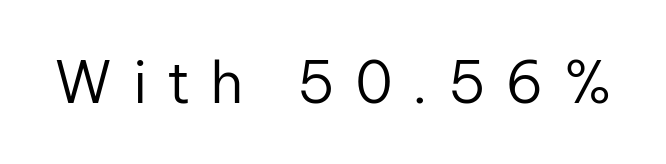
Q: Is the text bold? A: No.
Q: Is the text italic (slanted)? A: No, it is upright.
Q: Is the typeface a serif or a sans-serif typeface? A: Sans-serif.
Q: Is the text underlined? A: No.
Q: Is the spacing between letters normal or unusually wide? A: Unusually wide.
Q: Width (condensed, normal, or wide)? A: Normal.
Q: Stroke contrast? A: Low.
Q: x-height? A: Medium.
Q: Monospaced? A: No.
